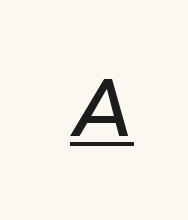
How heavy is the stroke? Medium-heavy — a semibold, shy of bold. Do the characters align in a grid? No, the font is proportional. Tracking here is generous; glyphs stand well apart from one another. Compared with ordinary roman type, these characters are visibly tilted.
